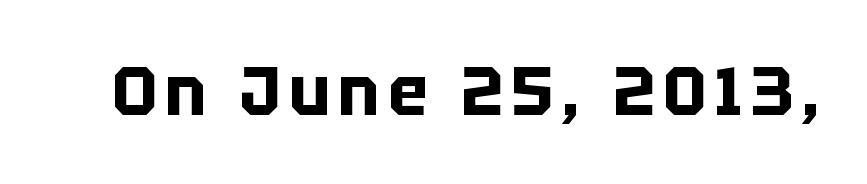
The typesetting leans heavy: a genuine bold. Each letter's strokes conclude bluntly, with no projecting serifs. These lines are rendered in a variable-pitch font. The type sits square on the baseline with zero lean. The baseline area is clear.
